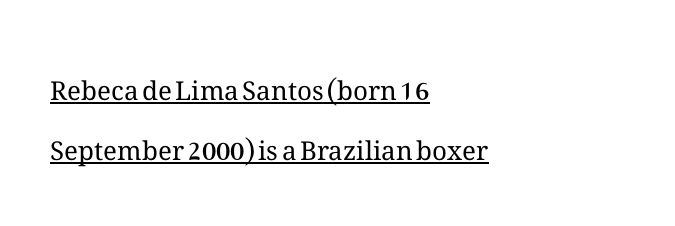
The image shows 26 px text type, upright; set left-aligned, loose line spacing (2.29x), normal letter spacing, underlined.
